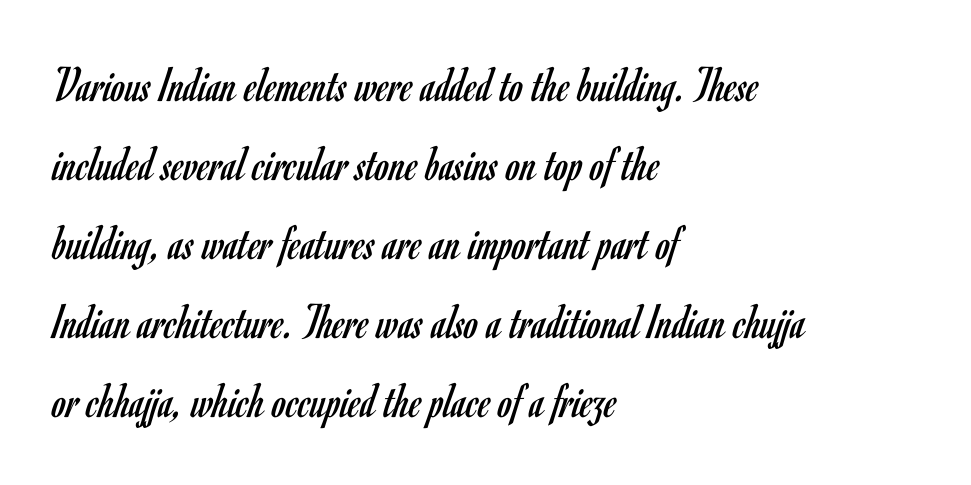
Q: Is the text bold? A: No.
Q: Is the text italic (slanted)? A: Yes.
Q: Is the typeface a serif or a sans-serif typeface? A: Sans-serif.
Q: Is the text underlined? A: No.
Q: How is the paragraph aligned? A: Left-aligned.
Q: Is the spacing between letters normal or unusually wide? A: Normal.
Q: Is the spacing between lines tight, normal or loose? A: Normal.
Q: Width (condensed, normal, or wide)? A: Condensed.
Q: Stroke contrast? A: Low.
Q: x-height? A: Small.
Q: Monospaced? A: No.
